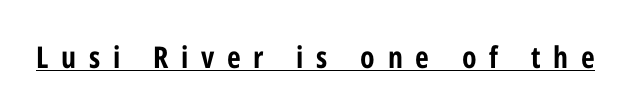
Q: Is the text bold? A: Yes.
Q: Is the text italic (slanted)? A: No, it is upright.
Q: Is the typeface a serif or a sans-serif typeface? A: Sans-serif.
Q: Is the text underlined? A: Yes.
Q: Is the spacing between letters normal or unusually wide? A: Unusually wide.
Q: Width (condensed, normal, or wide)? A: Condensed.
Q: Stroke contrast? A: Low.
Q: x-height? A: Medium.
Q: Monospaced? A: No.
